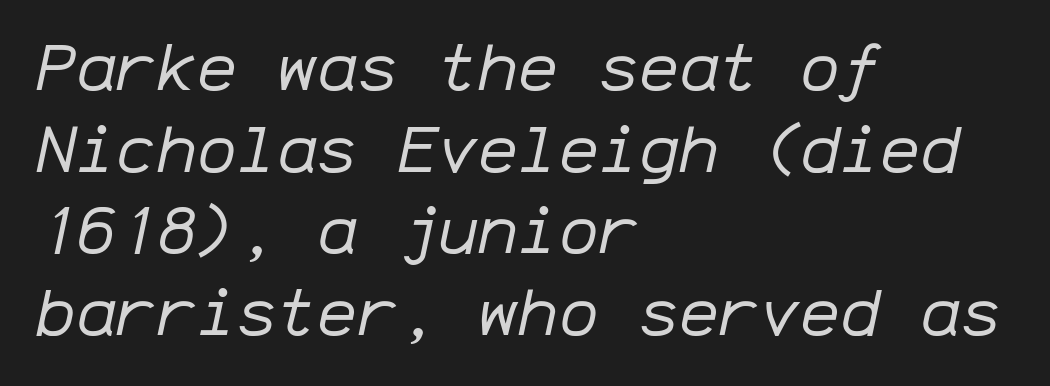
Q: Is the text bold? A: No.
Q: Is the text italic (slanted)? A: Yes, it leans right by about 12 degrees.
Q: Is the text underlined? A: No.
Q: How is the paragraph aligned? A: Left-aligned.
Q: Is the spacing between letters normal or unusually wide? A: Normal.
Q: Width (condensed, normal, or wide)? A: Normal.
Q: Stroke contrast? A: Low.
Q: x-height? A: Medium.
Q: Monospaced? A: Yes.
